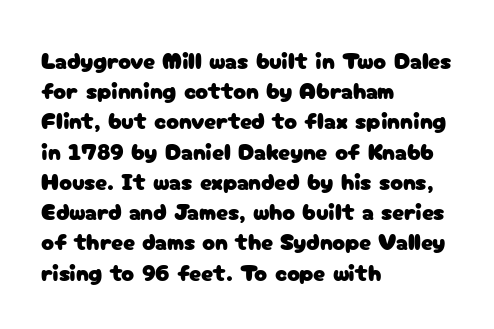
The image shows 24 px text type, upright; set left-aligned, normal line spacing (1.26x), normal letter spacing, not underlined.
